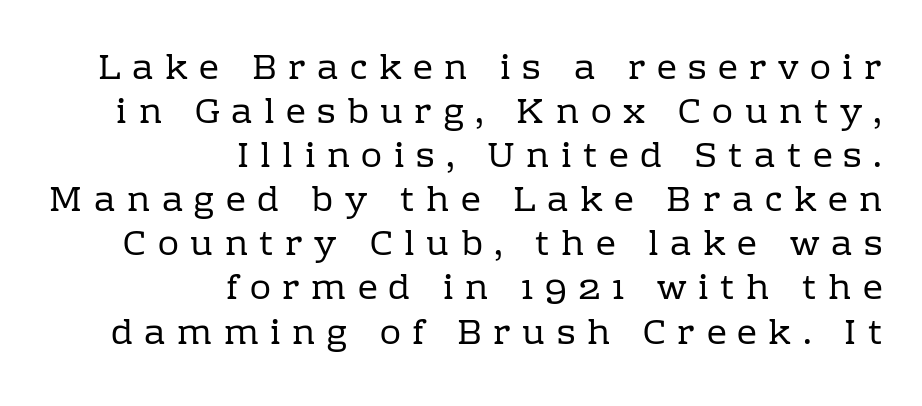
The image shows 35 px regular-weight serif type, upright; set right-aligned, normal line spacing (1.26x), unusually wide letter spacing (+0.33 em), not underlined; low stroke contrast and a medium x-height.
